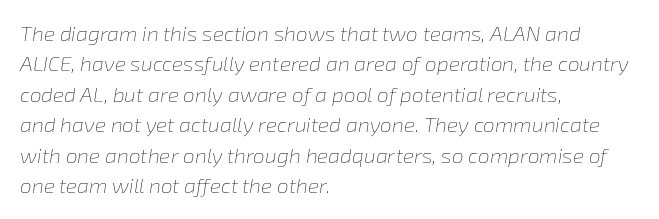
{"italic": "yes", "lean": "right", "slant_degrees": 8, "bold": "no", "underline": "no", "align": "left", "line_spacing": "normal", "line_spacing_ratio": 1.45, "letter_spacing": "normal", "letter_spacing_em": 0.0, "glyph_px": 21}
